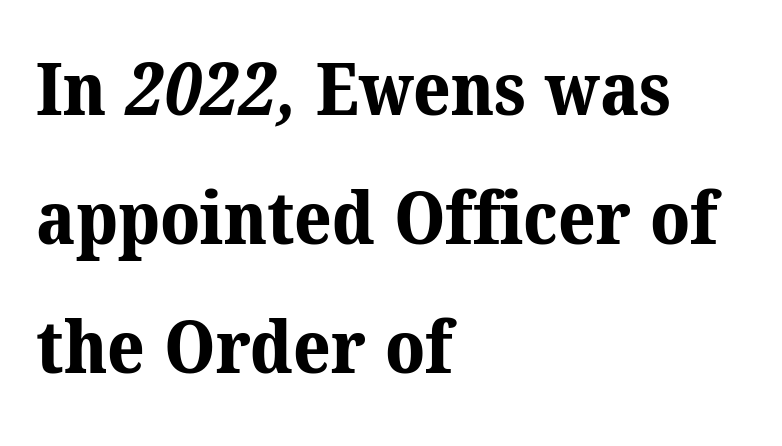
{"serif": "yes", "bold": "yes", "weight": "bold", "width": "normal", "stroke_contrast": "medium", "x_height": "medium", "monospaced": "no", "underline": "no", "align": "left", "line_spacing_ratio": 1.77, "letter_spacing": "normal", "letter_spacing_em": 0.0, "glyph_px": 73}
